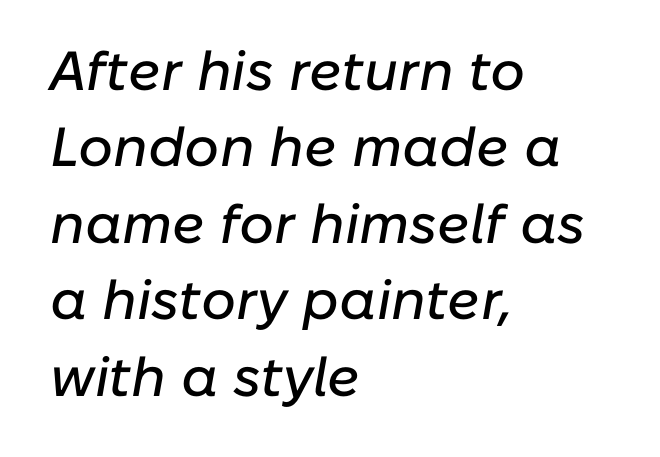
The image shows 55 px text type, italic (leaning right); set left-aligned, normal line spacing (1.39x), normal letter spacing, not underlined; low stroke contrast and a medium x-height.
